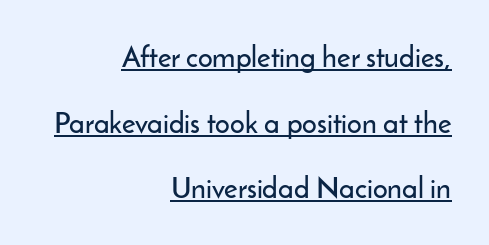
Honestly, the letter spacing is just normal — you wouldn't notice it. Vertical spacing — loose. The glyphs are accompanied by a horizontal stroke just below them. The rendering uses natural spacing where letterforms have individual widths. Caption: multi-line text, flush right, ragged left. Rendered with straight, roman letterforms.
